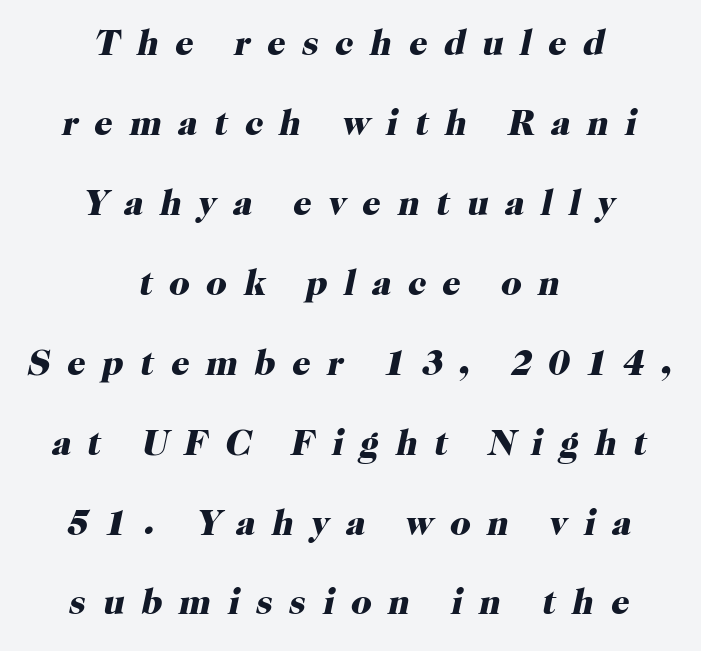
{"serif": "yes", "italic": "yes", "lean": "right", "slant_degrees": 12, "bold": "yes", "weight": "heavy", "width": "normal", "stroke_contrast": "high", "x_height": "medium", "monospaced": "no", "underline": "no", "align": "center", "line_spacing": "loose", "line_spacing_ratio": 2.22, "letter_spacing": "wide", "letter_spacing_em": 0.46, "glyph_px": 36}
